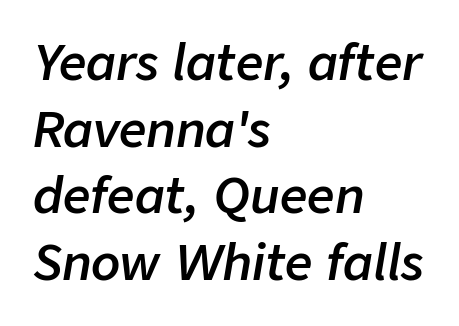
A semibold gives these letters moderate extra thickness, short of bold. You could not count columns in this text — the font is proportionally spaced. A classic flush-left, rag-right setting is used for this passage. These lines keep a tight, regular rhythm from letter to letter. A bare baseline throughout the passage. The letters are slanted; this is an italic face.
